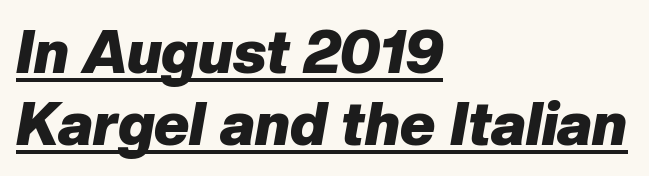
{"italic": "yes", "lean": "right", "slant_degrees": 10, "bold": "yes", "weight": "heavy", "width": "normal", "stroke_contrast": "low", "x_height": "medium", "monospaced": "no", "underline": "yes", "align": "left", "line_spacing_ratio": 1.2, "letter_spacing": "normal", "letter_spacing_em": 0.0, "glyph_px": 60}
